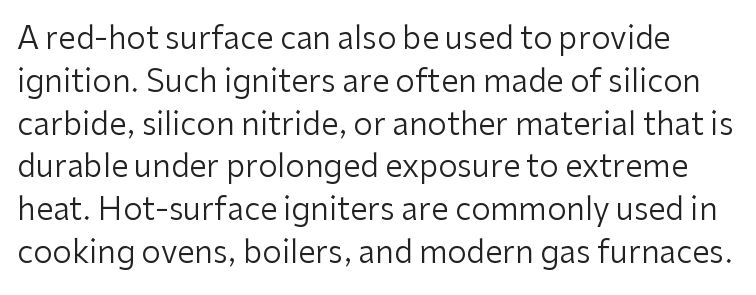
Horizontal bands of white between lines are of average thickness. Here the designer chose a conventional face with non-uniform glyph widths. Check where the strokes stop: nothing finishes them off — pure sans. Tracking value appears to be zero — textbook default spacing. The foot of each line stays bare and open.
